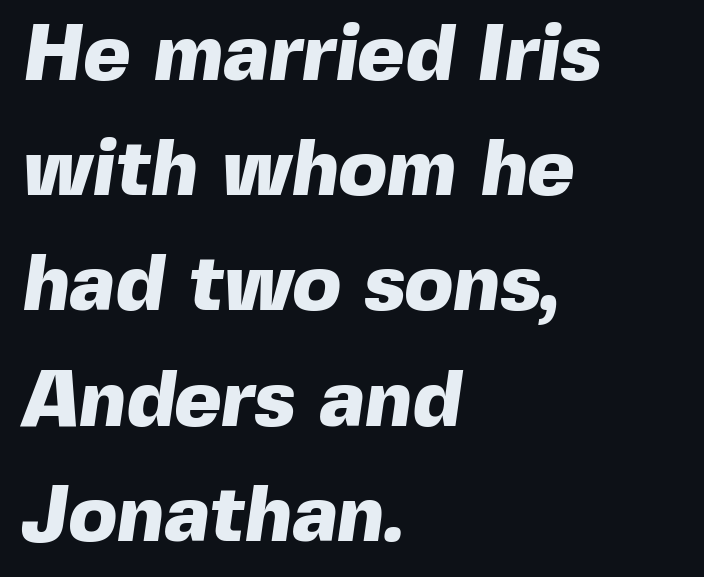
Q: Is the text bold? A: Yes.
Q: Is the typeface a serif or a sans-serif typeface? A: Sans-serif.
Q: Is the text underlined? A: No.
Q: How is the paragraph aligned? A: Left-aligned.
Q: Is the spacing between letters normal or unusually wide? A: Normal.
Q: Is the spacing between lines tight, normal or loose? A: Normal.
Q: Width (condensed, normal, or wide)? A: Normal.
Q: x-height? A: Medium.
Q: Monospaced? A: No.
